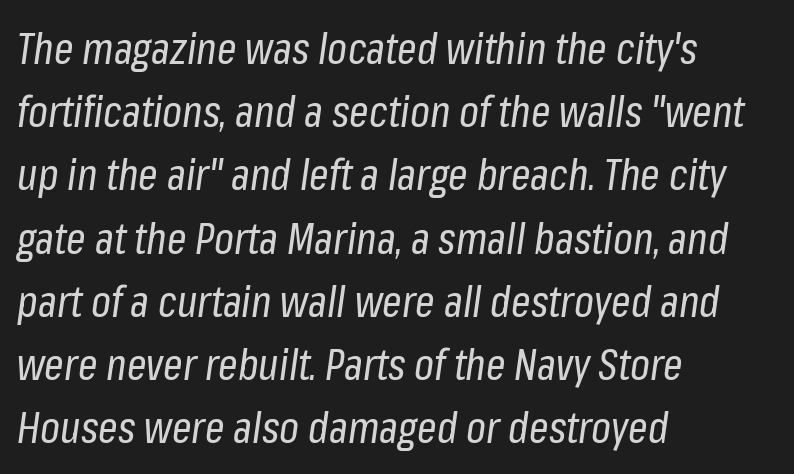
Slanted lettering throughout. The designer left line spacing at the default. Standard letterfit; no display-style spreading of the glyphs. Note the varied advance widths — an 'i' is clearly narrower than an 'm'.
